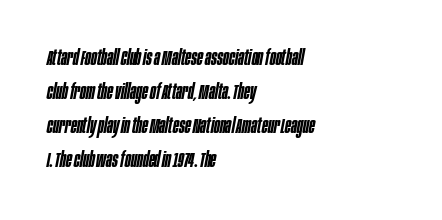
{"italic": "yes", "lean": "right", "slant_degrees": 10, "bold": "semi", "underline": "no", "align": "left", "line_spacing": "normal", "line_spacing_ratio": 1.54, "letter_spacing": "normal", "letter_spacing_em": 0.0, "glyph_px": 22}
